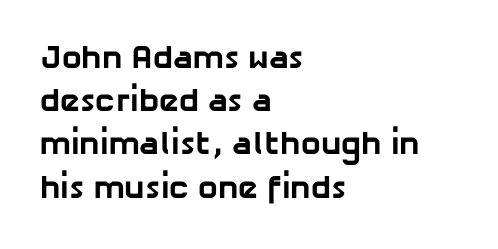
The image shows 33 px bold sans-serif type; set left-aligned, normal line spacing (1.31x), normal letter spacing, not underlined; low stroke contrast and a medium x-height.
